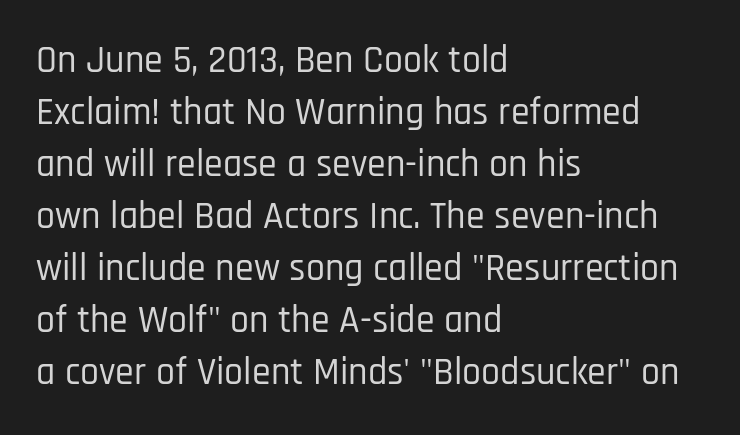
Italic: no, the glyphs are upright roman. Check under the words: just untouched page. What's the leading like? Ordinary, nothing unusual. A typesetter would call this proportional, since set widths differ per character. In CSS terms this would be text-align: left.
